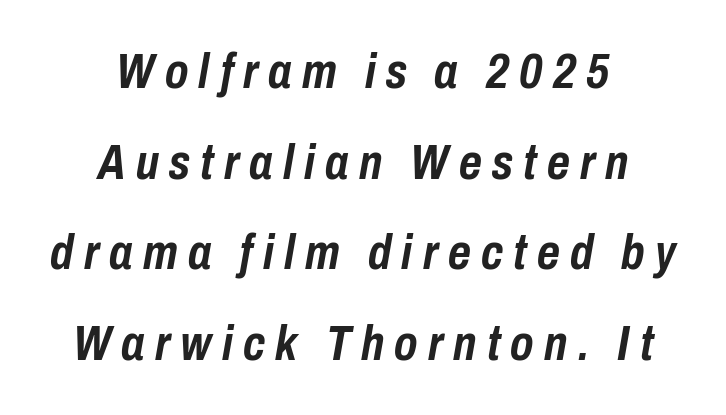
{"italic": "yes", "lean": "right", "slant_degrees": 10, "bold": "yes", "weight": "semibold", "width": "condensed", "stroke_contrast": "low", "x_height": "medium", "monospaced": "no", "underline": "no", "align": "center", "line_spacing_ratio": 1.85, "letter_spacing": "wide", "letter_spacing_em": 0.21, "glyph_px": 49}
